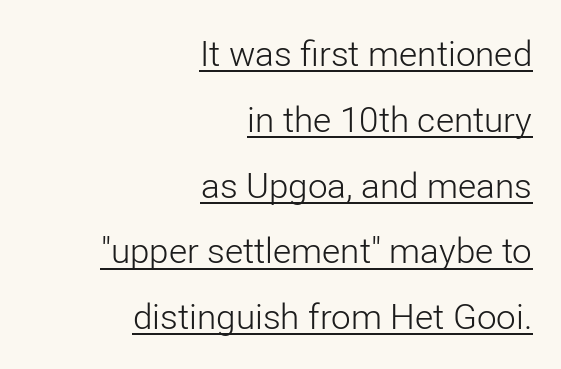
The image shows 35 px light sans-serif type, upright; set right-aligned, line spacing 1.88x, normal letter spacing, underlined; low stroke contrast and a medium x-height.
